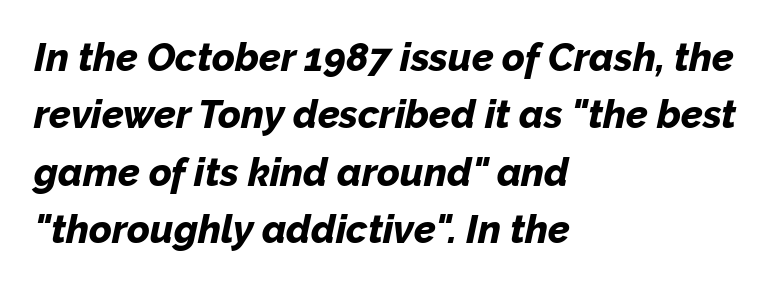
The image shows 39 px bold type, italic (leaning right); set left-aligned, normal line spacing (1.47x), normal letter spacing, not underlined; low stroke contrast and a medium x-height.
